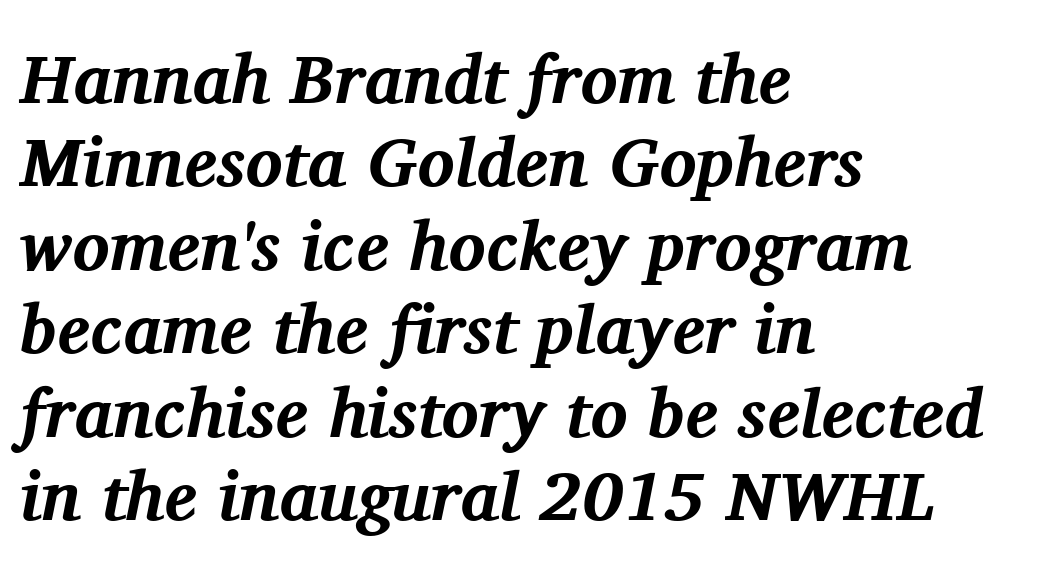
The image shows 69 px bold serif type, italic (leaning right); set left-aligned, line spacing 1.21x, normal letter spacing, not underlined; medium stroke contrast and a medium x-height.
